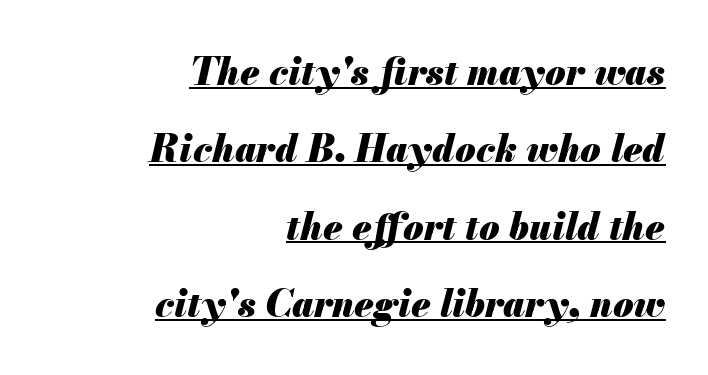
The image shows 37 px heavy type, italic (leaning right); set right-aligned, loose line spacing (2.09x), normal letter spacing, underlined; medium stroke contrast and a small x-height.
